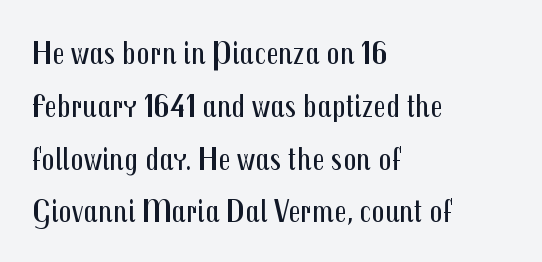
The image shows 33 px regular-weight, condensed sans-serif type, upright; set left-aligned, normal line spacing (1.6x), normal letter spacing, not underlined; medium stroke contrast and a medium x-height.
